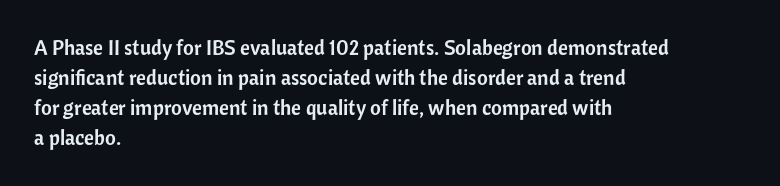
The image shows 21 px text type, upright; set left-aligned, normal line spacing (1.43x), normal letter spacing, not underlined.
